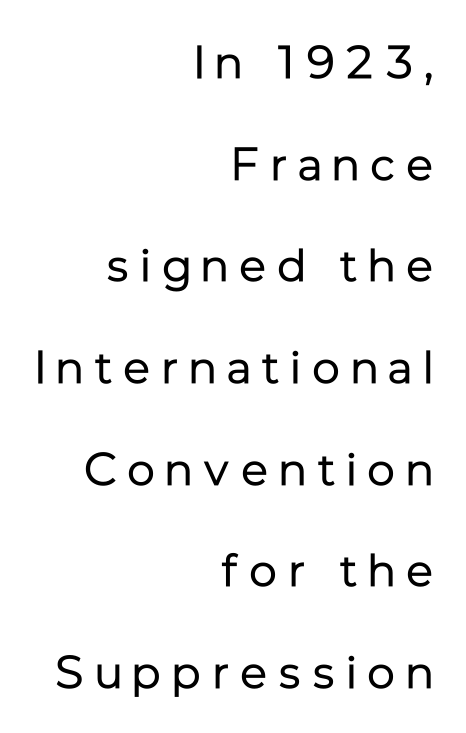
{"serif": "no", "italic": "no", "bold": "no", "weight": "regular", "width": "normal", "stroke_contrast": "low", "x_height": "medium", "monospaced": "no", "underline": "no", "align": "right", "line_spacing": "loose", "line_spacing_ratio": 2.21, "letter_spacing": "wide", "letter_spacing_em": 0.24, "glyph_px": 46}
